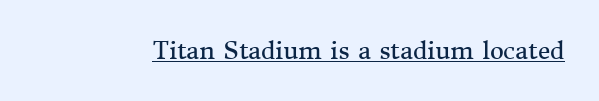
Underlined type. When letters stand straight like this, we call the style roman or upright. The line texture is even and compact thanks to regular tracking. The strokes carry an ordinary text weight at most.
